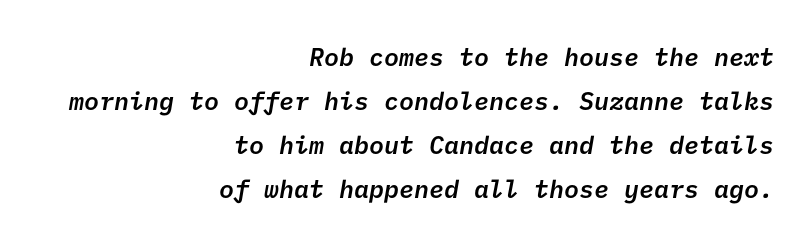
Q: Is the text bold? A: Semi-bold.
Q: Is the text underlined? A: No.
Q: How is the paragraph aligned? A: Right-aligned.
Q: Is the spacing between letters normal or unusually wide? A: Normal.
